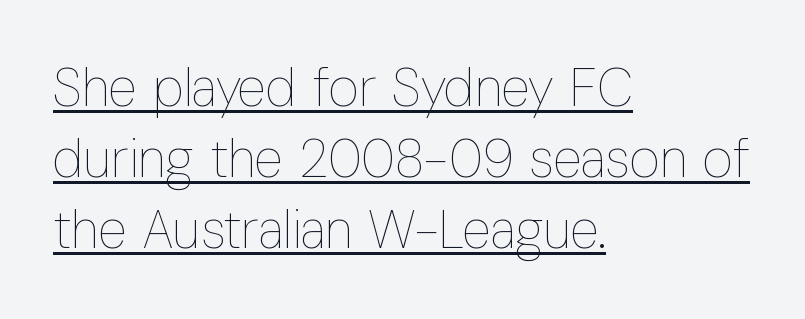
{"italic": "no", "bold": "no", "weight": "thin", "width": "condensed", "stroke_contrast": "low", "x_height": "medium", "monospaced": "no", "underline": "yes", "align": "left", "line_spacing": "normal", "line_spacing_ratio": 1.34, "letter_spacing": "normal", "letter_spacing_em": 0.0, "glyph_px": 53}
